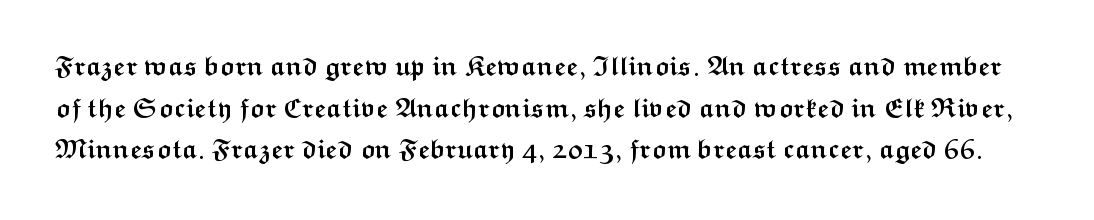
Q: Is the text bold? A: Yes.
Q: Is the text italic (slanted)? A: No, it is upright.
Q: Is the text underlined? A: No.
Q: Is the spacing between letters normal or unusually wide? A: Normal.
Q: Is the spacing between lines tight, normal or loose? A: Normal.
